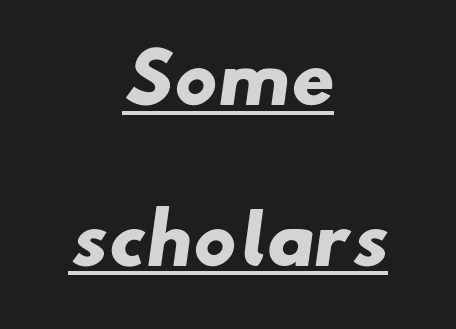
You can see a thin bar hugging the bottom of the glyphs. Set as a true bold cut, around the 700 mark. The type is set solid horizontally, with unmodified tracking. Each new line begins a long way beneath the previous one.
